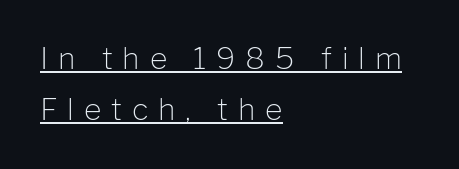
{"serif": "no", "italic": "no", "bold": "no", "weight": "light", "width": "normal", "stroke_contrast": "low", "x_height": "medium", "monospaced": "no", "underline": "yes", "align": "left", "line_spacing_ratio": 1.71, "letter_spacing": "wide", "letter_spacing_em": 0.33, "glyph_px": 30}
